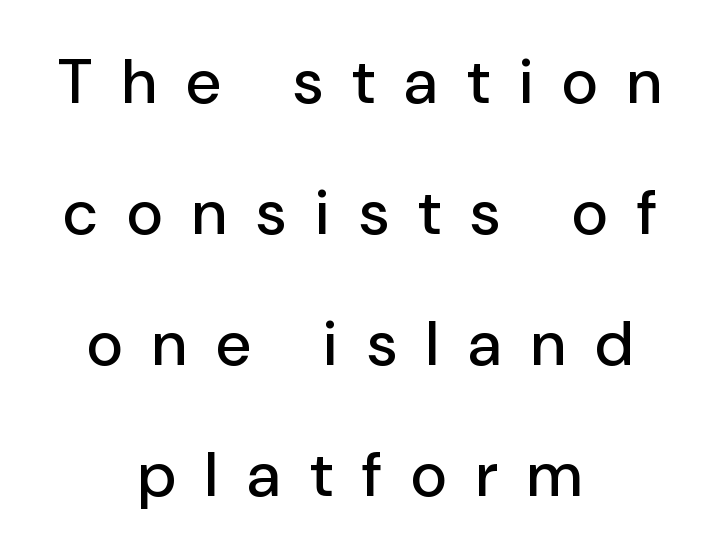
{"serif": "no", "italic": "no", "width": "normal", "stroke_contrast": "low", "x_height": "medium", "monospaced": "no", "underline": "no", "align": "center", "line_spacing": "loose", "line_spacing_ratio": 2.08, "letter_spacing": "wide", "letter_spacing_em": 0.47, "glyph_px": 63}
